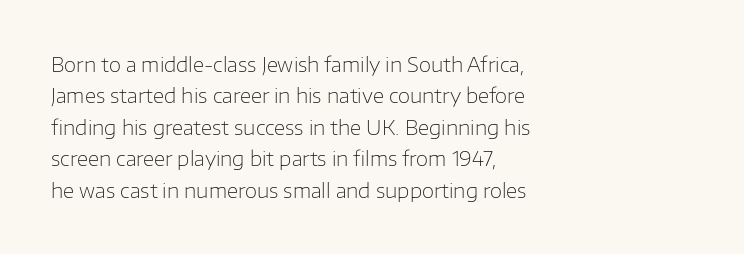
Q: Is the text bold? A: No.
Q: Is the text italic (slanted)? A: No, it is upright.
Q: Is the text underlined? A: No.
Q: How is the paragraph aligned? A: Left-aligned.
Q: Is the spacing between letters normal or unusually wide? A: Normal.
Q: Is the spacing between lines tight, normal or loose? A: Normal.
